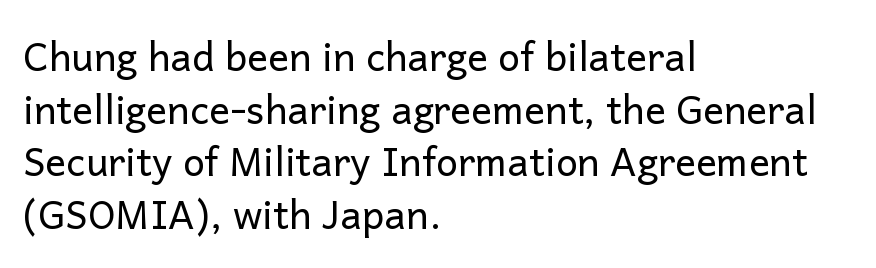
{"serif": "no", "italic": "no", "bold": "no", "weight": "regular", "width": "normal", "stroke_contrast": "low", "x_height": "medium", "monospaced": "no", "underline": "no", "align": "left", "line_spacing": "normal", "line_spacing_ratio": 1.35, "letter_spacing": "normal", "letter_spacing_em": 0.0, "glyph_px": 39}
